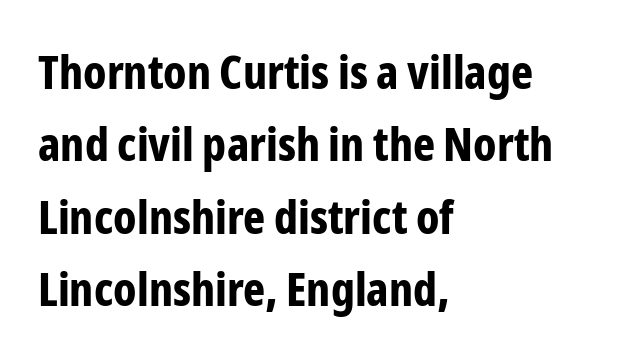
{"serif": "no", "italic": "no", "bold": "yes", "weight": "bold", "width": "condensed", "stroke_contrast": "low", "x_height": "medium", "monospaced": "no", "underline": "no", "align": "left", "line_spacing": "normal", "line_spacing_ratio": 1.54, "letter_spacing": "normal", "letter_spacing_em": 0.0, "glyph_px": 47}
